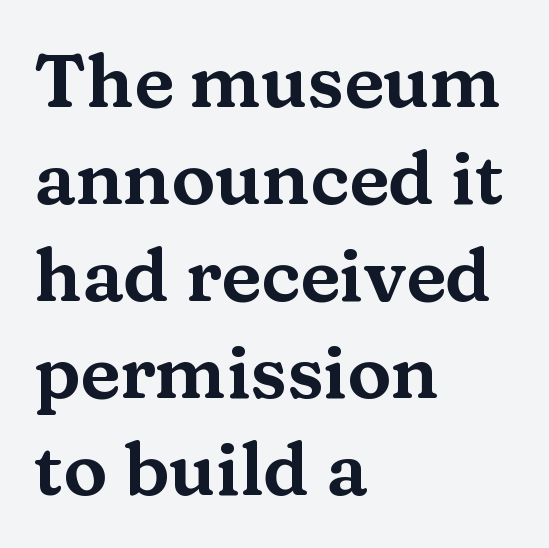
Check under the words: just untouched page. Successive baselines arrive at the customary interval. No italicization has been applied; the sample stays upright. Does the type have serifs? Yes, each stem ends in a small foot. Glyph-to-glyph distance matches everyday printed text. Character widths vary here, with narrow letters taking less room than wide ones.
